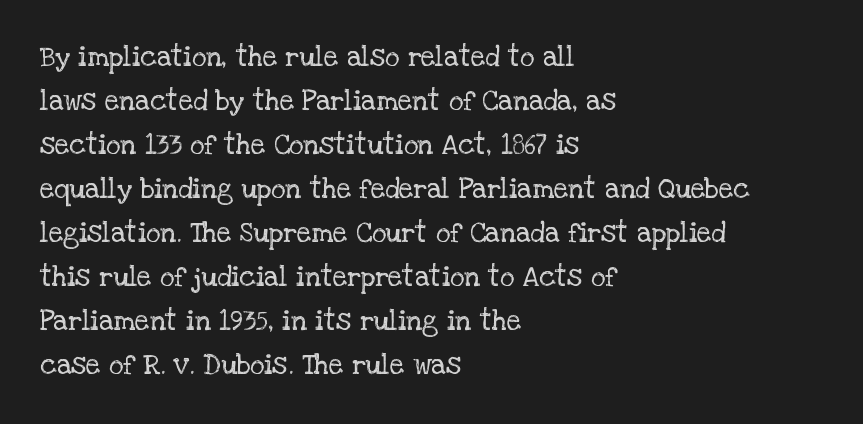
{"serif": "yes", "italic": "no", "bold": "no", "weight": "regular", "width": "normal", "stroke_contrast": "low", "x_height": "large", "monospaced": "no", "underline": "no", "align": "left", "line_spacing": "normal", "line_spacing_ratio": 1.57, "letter_spacing": "normal", "letter_spacing_em": 0.0, "glyph_px": 28}
